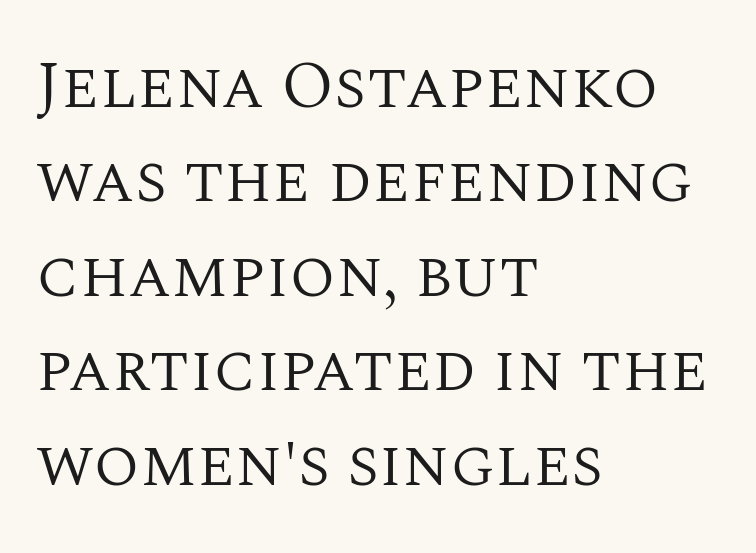
This sample uses an upright cut, with every glyph sitting square on the baseline. Counters stay open thanks to moderate or lighter strokes. The string is rendered with underlining switched off. Typeset ragged right — the left edge is the straight one. The passage shown is typed in a proportional face where columns would drift.
